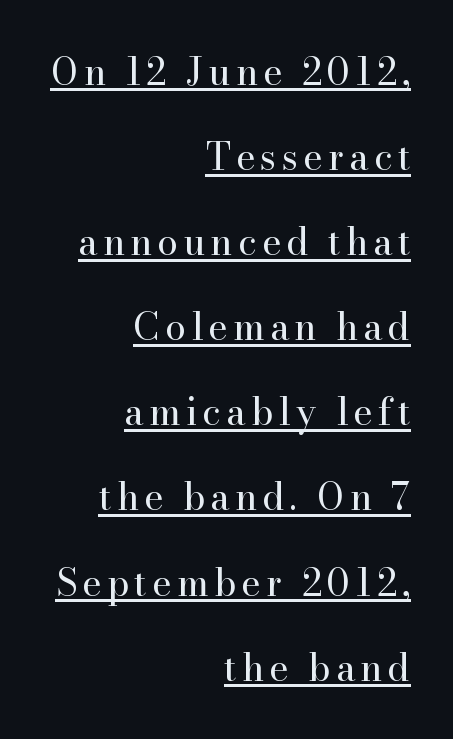
The image shows 37 px regular-weight serif type, upright; set right-aligned, loose line spacing (2.3x), underlined; high stroke contrast and a small x-height.
